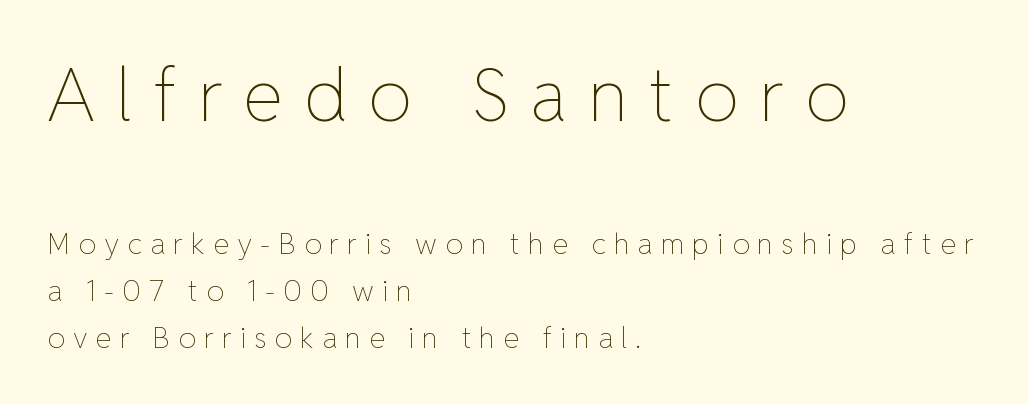
{"italic": "no", "bold": "no", "weight": "thin", "width": "normal", "stroke_contrast": "low", "x_height": "medium", "monospaced": "no", "underline": "no", "align": "left", "line_spacing": "normal", "line_spacing_ratio": 1.62, "letter_spacing": "wide", "letter_spacing_em": 0.28, "larger_block": "first", "size_ratio": 2.52, "glyph_px": 73}
